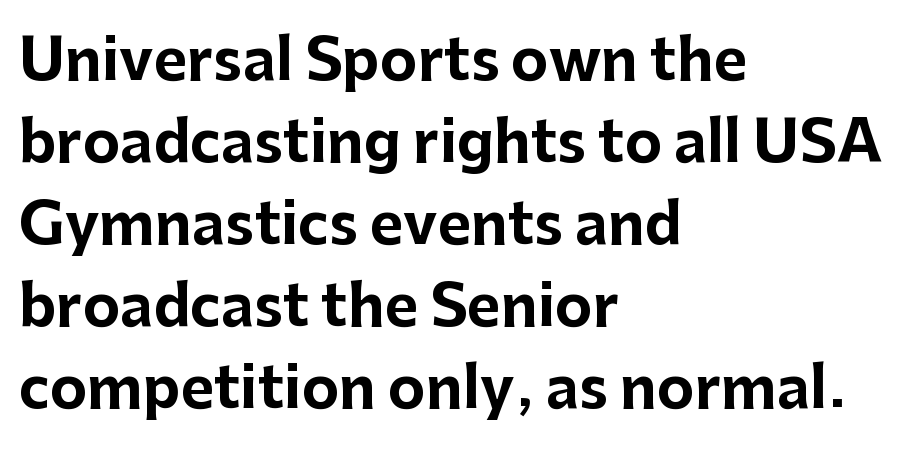
{"serif": "no", "italic": "no", "bold": "yes", "weight": "bold", "width": "normal", "stroke_contrast": "low", "x_height": "medium", "monospaced": "no", "underline": "no", "align": "left", "line_spacing": "normal", "line_spacing_ratio": 1.44, "letter_spacing": "normal", "letter_spacing_em": 0.0, "glyph_px": 57}
